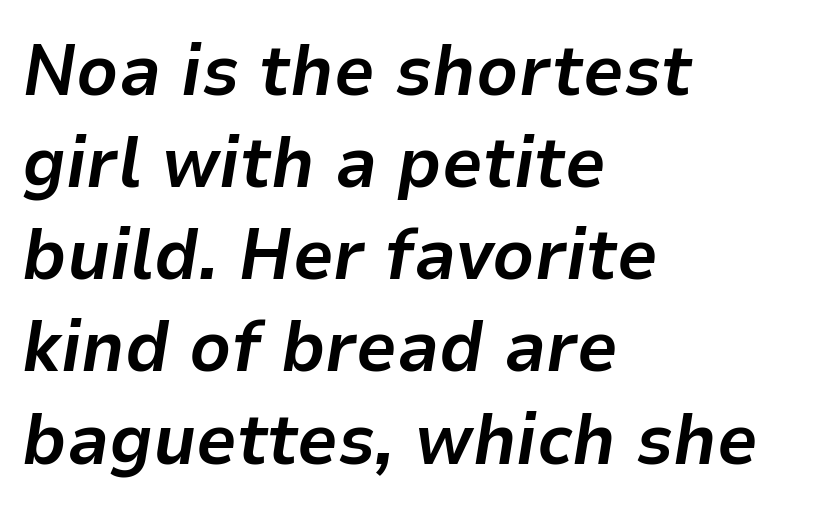
Nothing unusual about the tracking: characters are spaced as the font intends. This block has exactly the height ordinary leading produces. Slant detected: the letters are inclined. In CSS terms this would be text-align: left.
